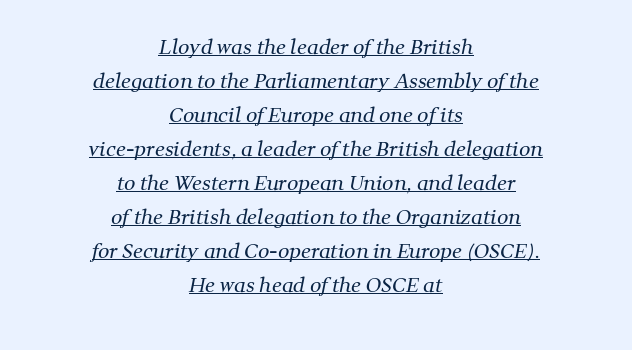
{"bold": "no", "underline": "yes", "align": "center", "line_spacing": "normal", "line_spacing_ratio": 1.7, "letter_spacing": "normal", "letter_spacing_em": 0.0, "glyph_px": 20}
